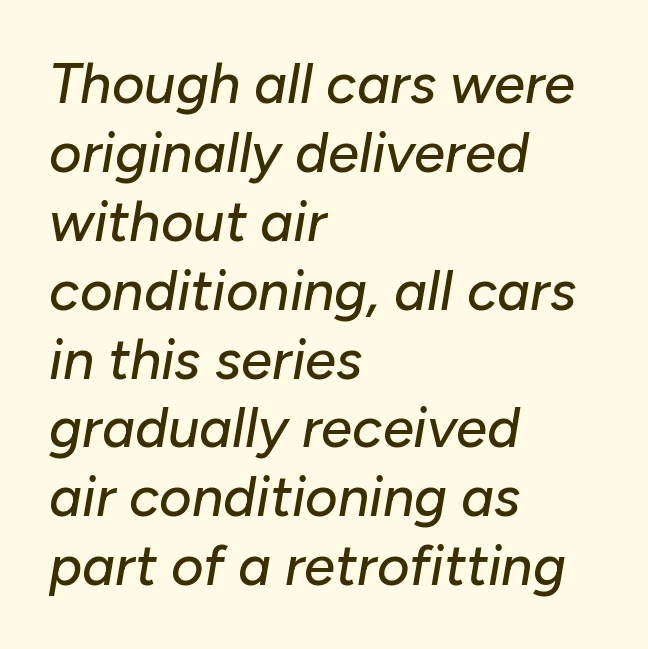
Q: Is the text italic (slanted)? A: Yes, it leans right by about 10 degrees.
Q: Is the text underlined? A: No.
Q: How is the paragraph aligned? A: Left-aligned.
Q: Is the spacing between letters normal or unusually wide? A: Normal.
Q: Width (condensed, normal, or wide)? A: Normal.
Q: Stroke contrast? A: Low.
Q: x-height? A: Medium.
Q: Monospaced? A: No.
